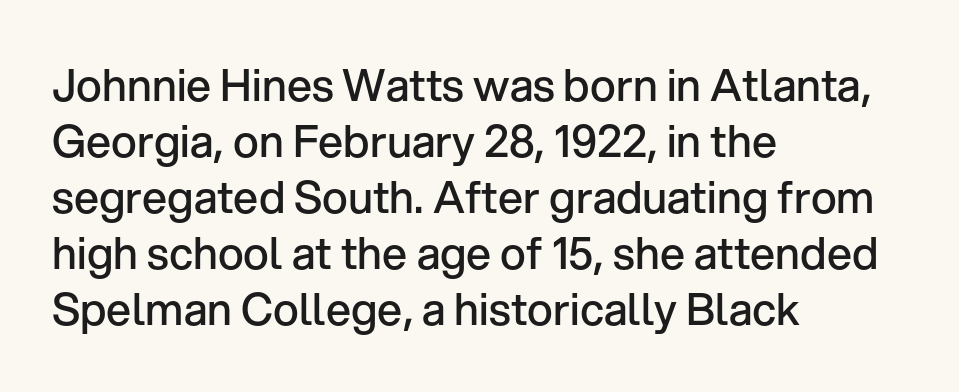
If you drew a line through each stem, it would be perfectly vertical. The passage shown has conventional tracking throughout. This sample uses a sans-serif face. Baseline-to-baseline distance is the conventional proportion of letter height.
